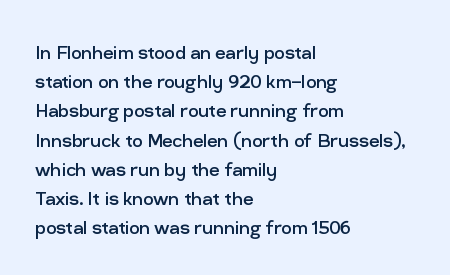
The image shows 23 px text type, upright; set left-aligned, normal line spacing (1.27x), normal letter spacing, not underlined.
